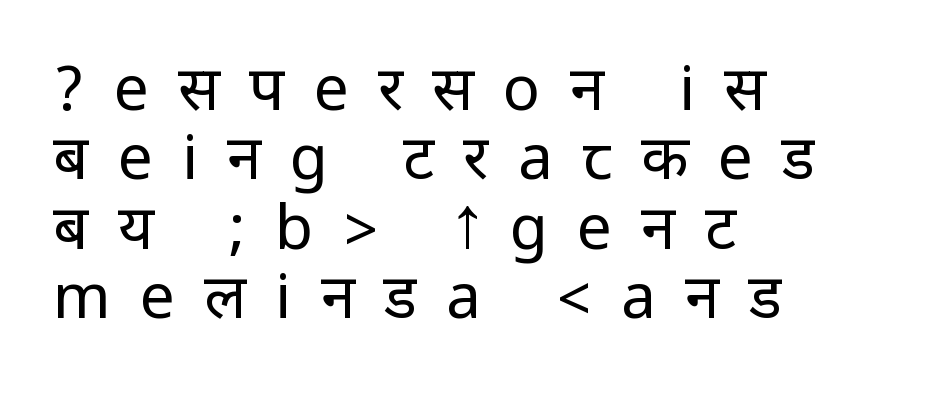
Q: Is the text bold? A: No.
Q: Is the text italic (slanted)? A: No, it is upright.
Q: Is the typeface a serif or a sans-serif typeface? A: Sans-serif.
Q: Is the text underlined? A: No.
Q: How is the paragraph aligned? A: Left-aligned.
Q: Is the spacing between letters normal or unusually wide? A: Unusually wide.
Q: Is the spacing between lines tight, normal or loose? A: Tight.
Q: Width (condensed, normal, or wide)? A: Condensed.
Q: Stroke contrast? A: Low.
